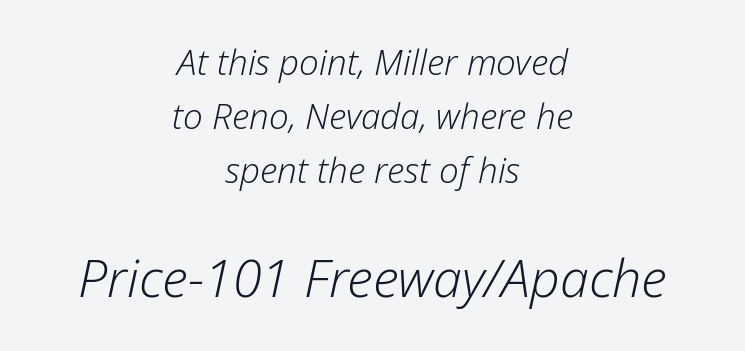
Q: Is the text bold? A: No.
Q: Is the text italic (slanted)? A: Yes, it leans right by about 12 degrees.
Q: Is the text underlined? A: No.
Q: How is the paragraph aligned? A: Centered.
Q: Is the spacing between letters normal or unusually wide? A: Normal.
Q: Is the spacing between lines tight, normal or loose? A: Normal.
Q: Which block of text is set in a larger size, the first (top) or the second (bottom)? A: The second (bottom) one.
Q: Width (condensed, normal, or wide)? A: Normal.
Q: Stroke contrast? A: Low.
Q: x-height? A: Medium.
Q: Monospaced? A: No.
